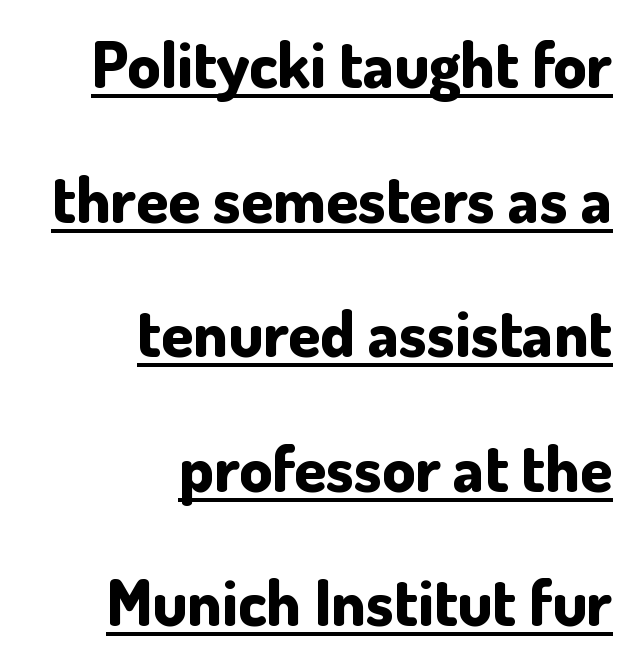
{"serif": "no", "italic": "no", "bold": "yes", "weight": "bold", "width": "normal", "stroke_contrast": "low", "x_height": "small", "monospaced": "no", "underline": "yes", "align": "right", "line_spacing": "loose", "line_spacing_ratio": 2.07, "letter_spacing": "normal", "letter_spacing_em": 0.0, "glyph_px": 65}
